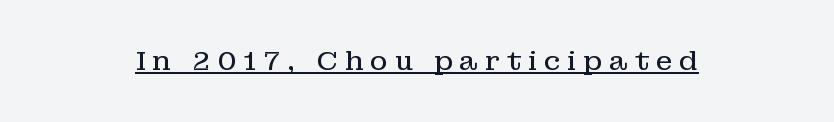
The image shows 27 px text type, upright; set unusually wide letter spacing (+0.25 em), underlined.
